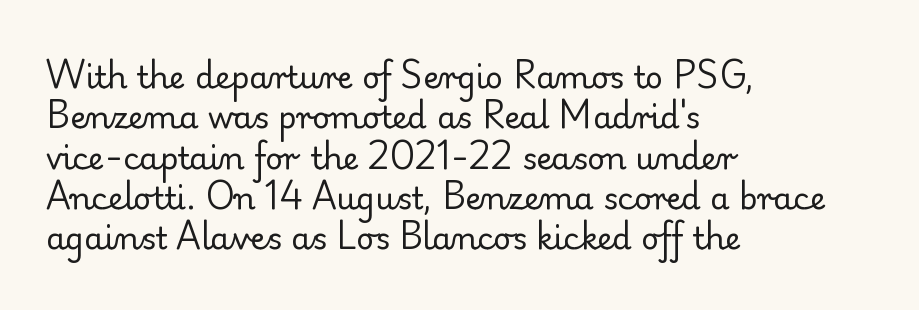
Spacing between characters is what you'd get straight out of the box. The lines sit at an ordinary, default distance from one another. No extra ink here — the face is not bold. A typesetter would call this proportional, since set widths differ per character. Posture: vertical. Each row of text sits above clean, open space.
